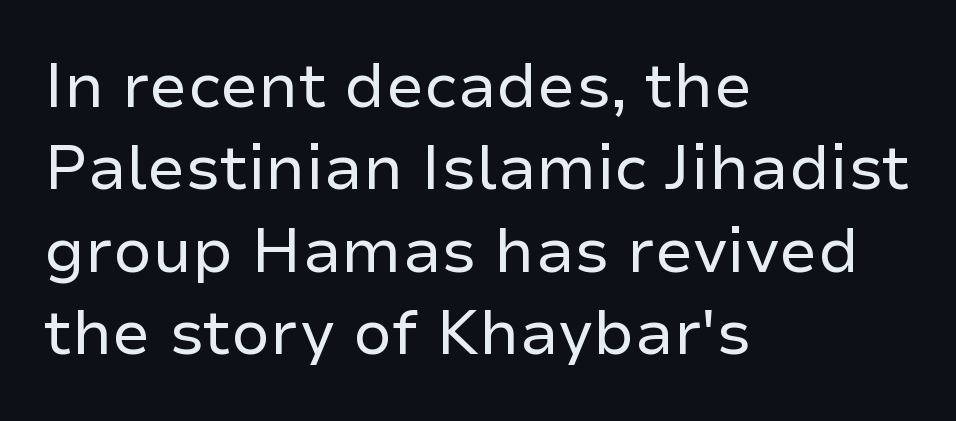
{"serif": "no", "italic": "no", "bold": "no", "weight": "regular", "width": "normal", "stroke_contrast": "low", "x_height": "medium", "monospaced": "no", "underline": "no", "align": "left", "line_spacing": "normal", "line_spacing_ratio": 1.33, "letter_spacing": "normal", "letter_spacing_em": 0.0, "glyph_px": 62}
